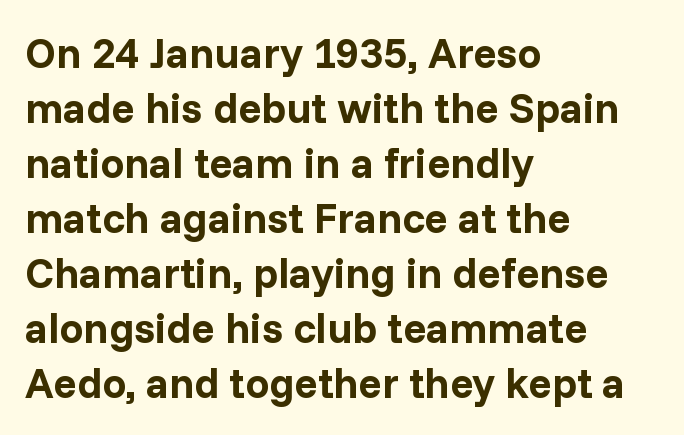
Q: Is the text bold? A: Yes.
Q: Is the text italic (slanted)? A: No, it is upright.
Q: Is the typeface a serif or a sans-serif typeface? A: Sans-serif.
Q: Is the text underlined? A: No.
Q: How is the paragraph aligned? A: Left-aligned.
Q: Is the spacing between letters normal or unusually wide? A: Normal.
Q: Is the spacing between lines tight, normal or loose? A: Normal.
Q: Width (condensed, normal, or wide)? A: Normal.
Q: Stroke contrast? A: Low.
Q: x-height? A: Medium.
Q: Monospaced? A: No.
